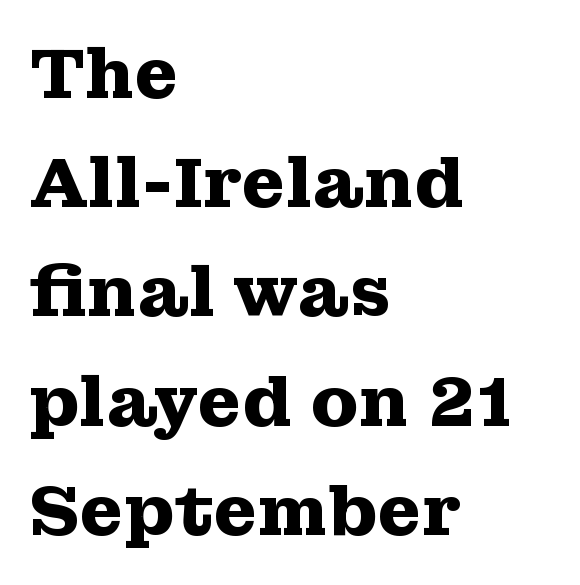
Q: Is the text bold? A: Yes.
Q: Is the text italic (slanted)? A: No, it is upright.
Q: Is the typeface a serif or a sans-serif typeface? A: Serif.
Q: Is the text underlined? A: No.
Q: How is the paragraph aligned? A: Left-aligned.
Q: Is the spacing between letters normal or unusually wide? A: Normal.
Q: Is the spacing between lines tight, normal or loose? A: Normal.
Q: Width (condensed, normal, or wide)? A: Wide.
Q: Stroke contrast? A: Medium.
Q: x-height? A: Medium.
Q: Monospaced? A: No.
